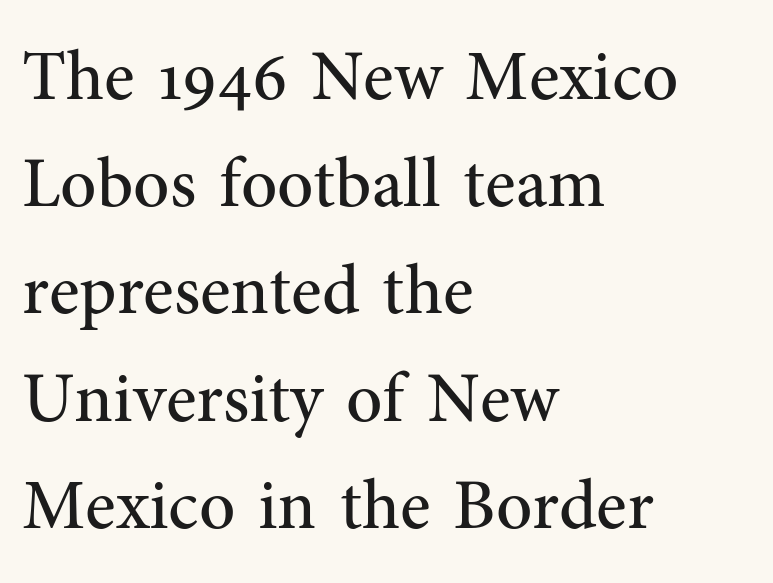
Looks like regular typesetting: each glyph gets only the width it needs. Leading: standard. These lines are composed in type with serifs. Is the block centered? No — it sits flush against the left margin. The space directly below the letters is spotless.
